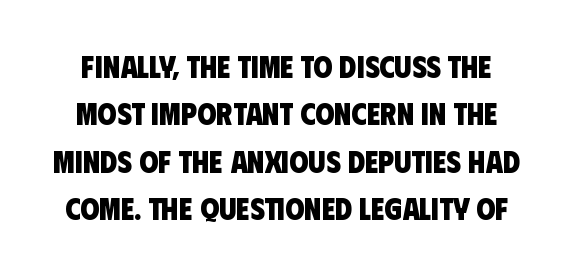
Q: Is the text bold? A: Yes.
Q: Is the typeface a serif or a sans-serif typeface? A: Sans-serif.
Q: Is the text underlined? A: No.
Q: Is the spacing between letters normal or unusually wide? A: Normal.
Q: Is the spacing between lines tight, normal or loose? A: Normal.
Q: Width (condensed, normal, or wide)? A: Condensed.
Q: Stroke contrast? A: Low.
Q: x-height? A: Large.
Q: Monospaced? A: No.
